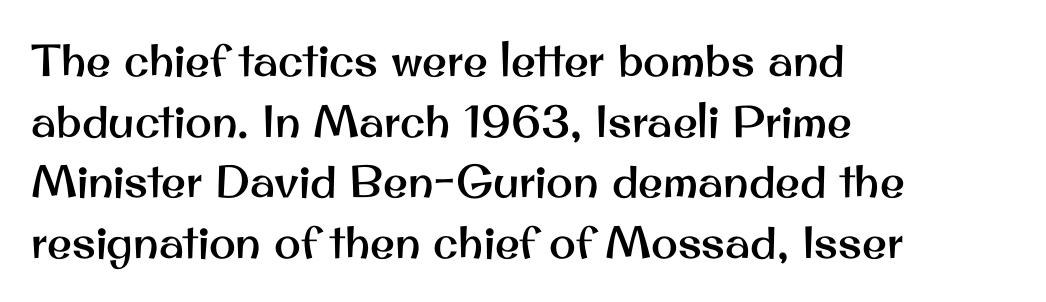
Q: Is the text italic (slanted)? A: No, it is upright.
Q: Is the typeface a serif or a sans-serif typeface? A: Sans-serif.
Q: Is the text underlined? A: No.
Q: How is the paragraph aligned? A: Left-aligned.
Q: Is the spacing between letters normal or unusually wide? A: Normal.
Q: Is the spacing between lines tight, normal or loose? A: Normal.
Q: Width (condensed, normal, or wide)? A: Normal.
Q: Stroke contrast? A: Medium.
Q: x-height? A: Small.
Q: Monospaced? A: No.
